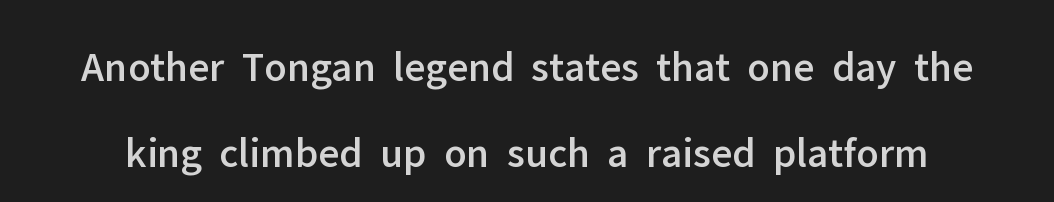
{"serif": "no", "italic": "no", "width": "normal", "stroke_contrast": "low", "x_height": "medium", "monospaced": "no", "underline": "no", "line_spacing": "loose", "line_spacing_ratio": 2.0, "letter_spacing": "normal", "letter_spacing_em": 0.0, "glyph_px": 43}
